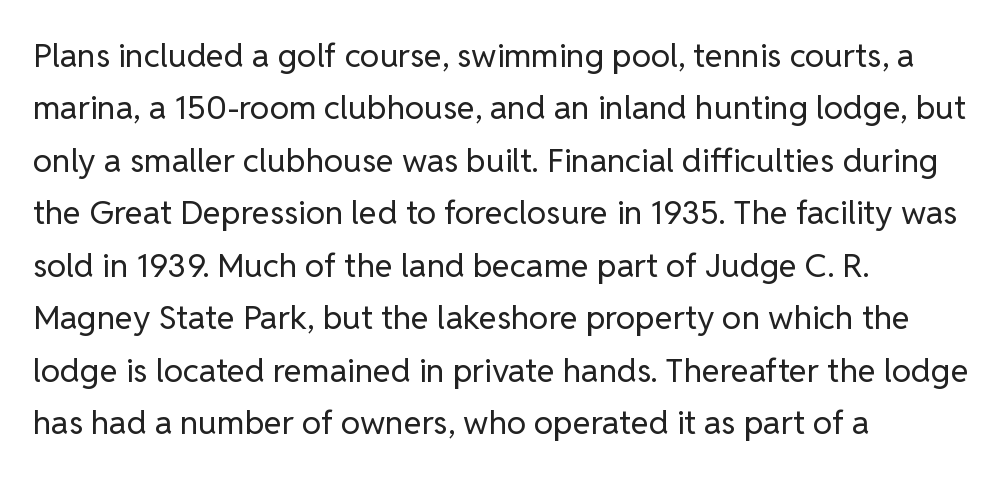
Q: Is the text bold? A: No.
Q: Is the text italic (slanted)? A: No, it is upright.
Q: Is the typeface a serif or a sans-serif typeface? A: Sans-serif.
Q: Is the text underlined? A: No.
Q: How is the paragraph aligned? A: Left-aligned.
Q: Is the spacing between letters normal or unusually wide? A: Normal.
Q: Is the spacing between lines tight, normal or loose? A: Normal.
Q: Width (condensed, normal, or wide)? A: Normal.
Q: Stroke contrast? A: Low.
Q: x-height? A: Medium.
Q: Monospaced? A: No.
